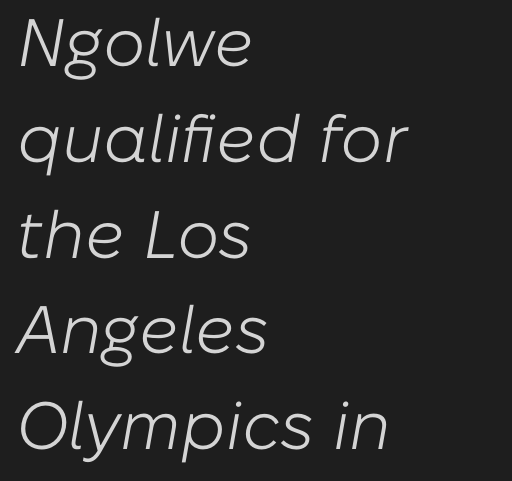
Q: Is the text bold? A: No.
Q: Is the text italic (slanted)? A: Yes, it leans right by about 10 degrees.
Q: Is the text underlined? A: No.
Q: How is the paragraph aligned? A: Left-aligned.
Q: Is the spacing between letters normal or unusually wide? A: Normal.
Q: Is the spacing between lines tight, normal or loose? A: Normal.
Q: Width (condensed, normal, or wide)? A: Normal.
Q: Stroke contrast? A: Low.
Q: x-height? A: Medium.
Q: Monospaced? A: No.
